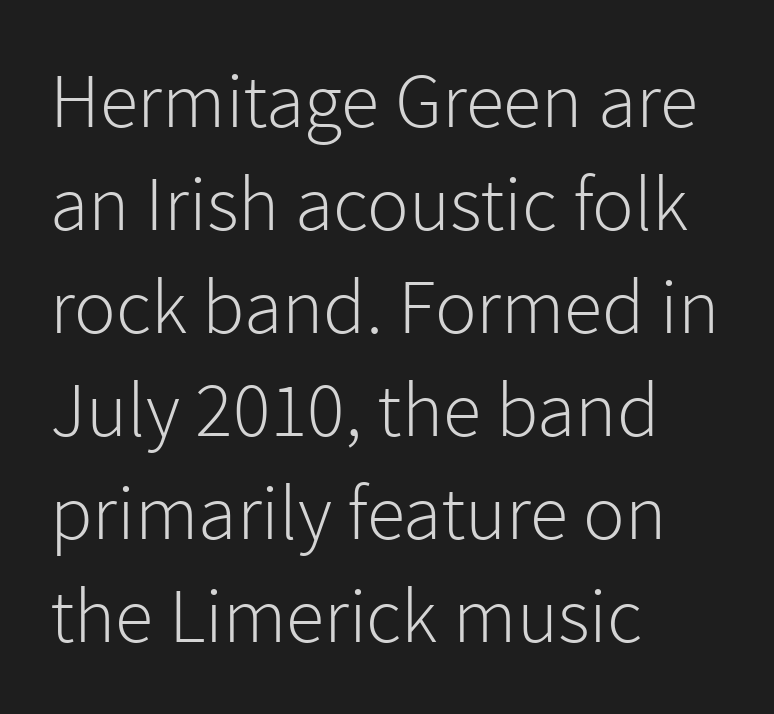
The image shows 78 px light sans-serif type, upright; set left-aligned, normal line spacing (1.32x), normal letter spacing, not underlined; a medium x-height.
